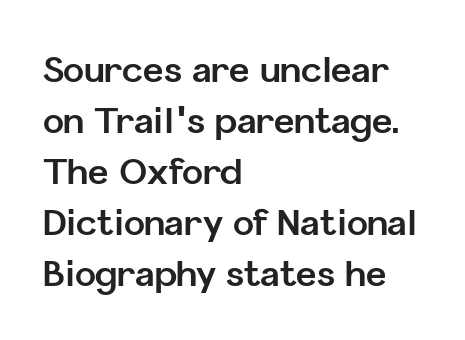
The image shows 35 px bold sans-serif type, upright; set left-aligned, normal line spacing (1.46x), normal letter spacing, not underlined; low stroke contrast and a medium x-height.
